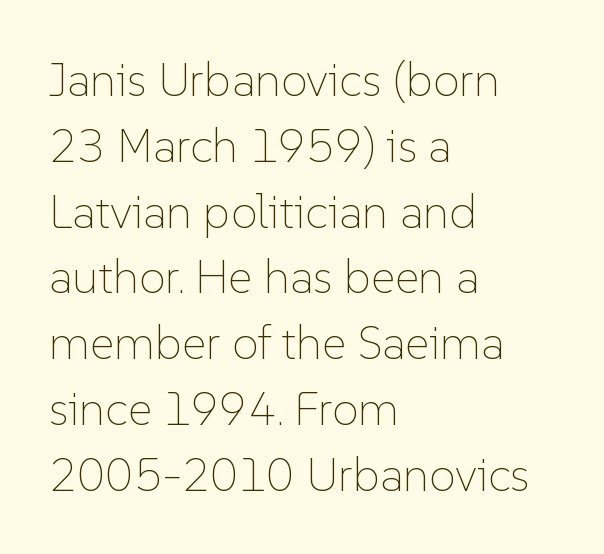
Q: Is the text bold? A: No.
Q: Is the text italic (slanted)? A: No, it is upright.
Q: Is the text underlined? A: No.
Q: How is the paragraph aligned? A: Left-aligned.
Q: Is the spacing between letters normal or unusually wide? A: Normal.
Q: Is the spacing between lines tight, normal or loose? A: Normal.
Q: Width (condensed, normal, or wide)? A: Normal.
Q: Stroke contrast? A: Low.
Q: x-height? A: Medium.
Q: Monospaced? A: No.
